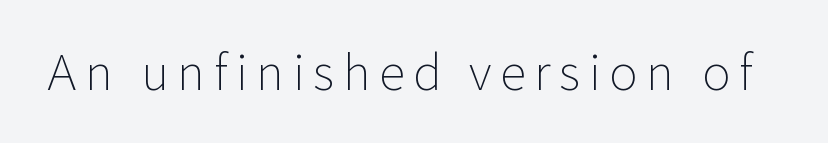
The image shows 48 px light sans-serif type, upright; set not underlined; low stroke contrast and a medium x-height.
